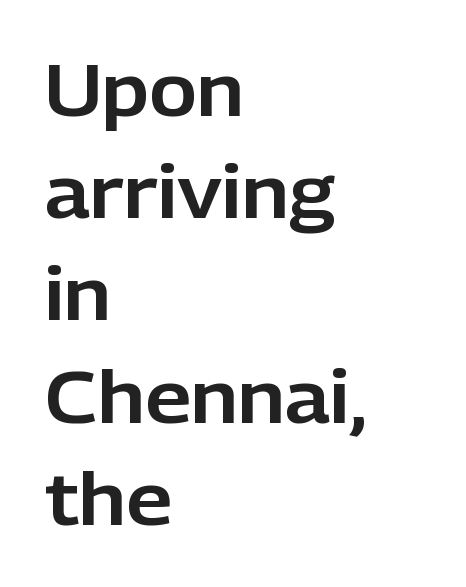
{"serif": "no", "italic": "no", "width": "normal", "stroke_contrast": "low", "x_height": "medium", "monospaced": "no", "underline": "no", "align": "left", "line_spacing": "normal", "line_spacing_ratio": 1.4, "letter_spacing": "normal", "letter_spacing_em": 0.0, "glyph_px": 73}
